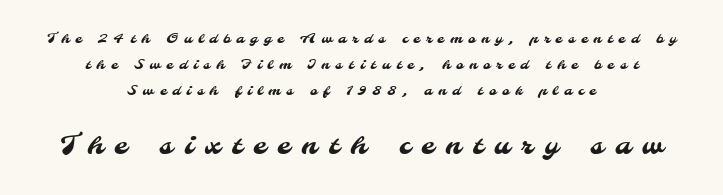
{"underline": "no", "align": "center", "line_spacing_ratio": 1.85, "letter_spacing": "wide", "letter_spacing_em": 0.42, "larger_block": "second", "size_ratio": 1.93, "glyph_px": 27}
